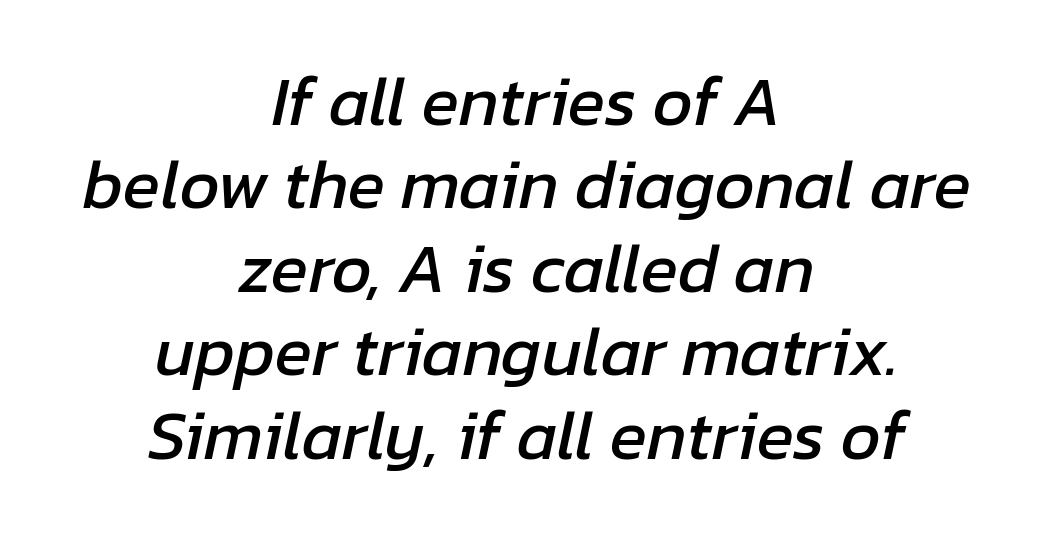
Q: Is the text italic (slanted)? A: Yes, it leans right by about 12 degrees.
Q: Is the text underlined? A: No.
Q: How is the paragraph aligned? A: Centered.
Q: Is the spacing between letters normal or unusually wide? A: Normal.
Q: Width (condensed, normal, or wide)? A: Normal.
Q: Stroke contrast? A: Low.
Q: x-height? A: Medium.
Q: Monospaced? A: No.
